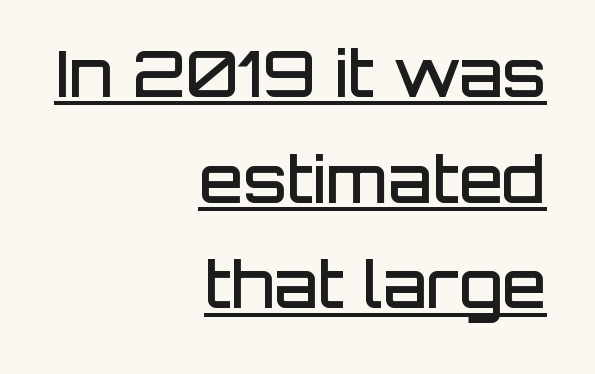
The strokes are fattened partway — semibold, not bold. The designer left line spacing at the default. A flush-right, rag-left setting is used for this passage. The specimen reads as upright at a glance.
